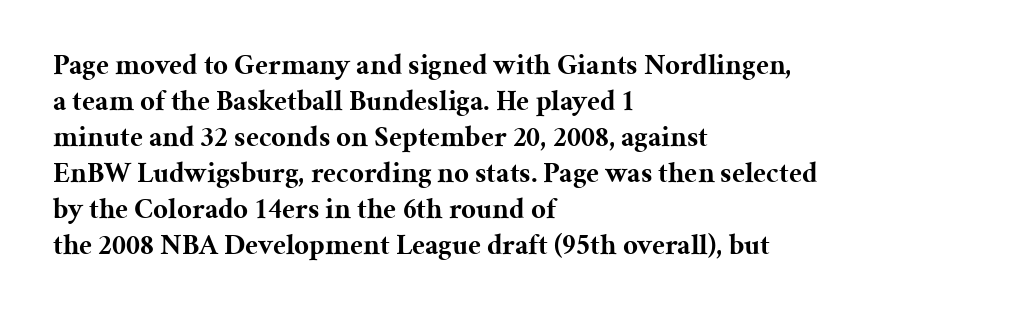
These lines keep a tight, regular rhythm from letter to letter. Heavy, bold letterforms. Rule under the text: the space is simply empty. No italicization has been applied; the sample stays upright.
